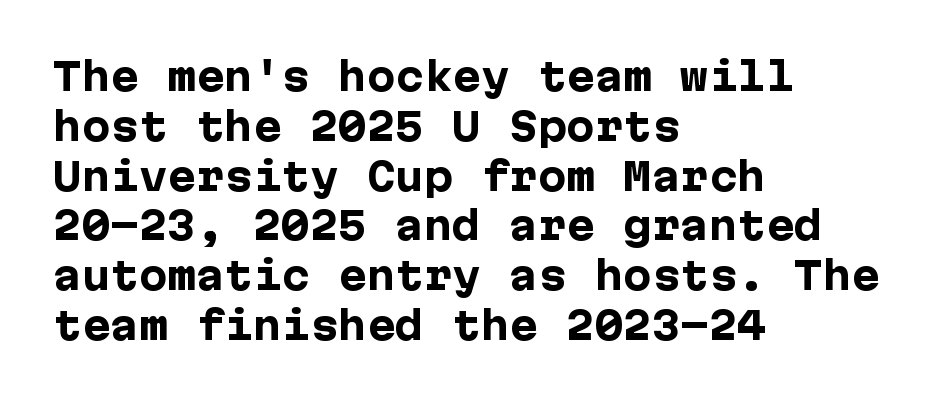
{"serif": "no", "italic": "no", "bold": "yes", "weight": "heavy", "width": "normal", "stroke_contrast": "low", "x_height": "medium", "underline": "no", "align": "left", "line_spacing": "normal", "line_spacing_ratio": 1.31, "letter_spacing": "normal", "letter_spacing_em": 0.0, "glyph_px": 38}
